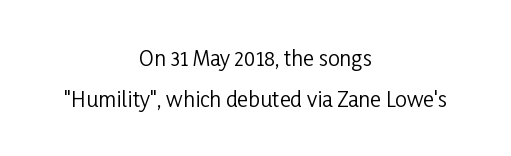
The image shows 21 px text type, upright; set centered, loose line spacing (1.93x), normal letter spacing, not underlined.
